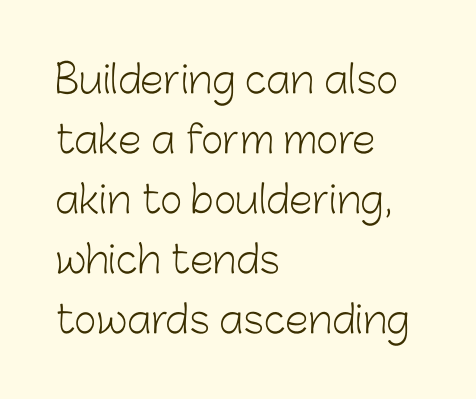
Plain, unruled lines of type. Serif or sans? Sans — the stroke terminals are bare. You could not count columns in this text — the font is proportionally spaced. The line-height multiplier appears to be the usual default.
